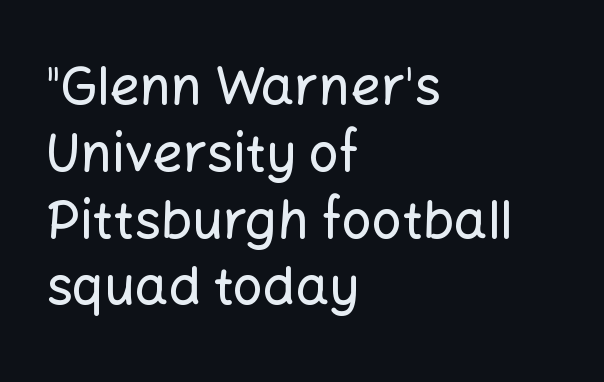
Looks like regular typesetting: each glyph gets only the width it needs. The lettering stays uniformly vertical, giving the passage a roman look. Reading down the block, your eye returns to a fixed left position each line. Vertical spacing — default. The space beneath each line is pristine and unruled. Check where the strokes stop: nothing finishes them off — pure sans.
